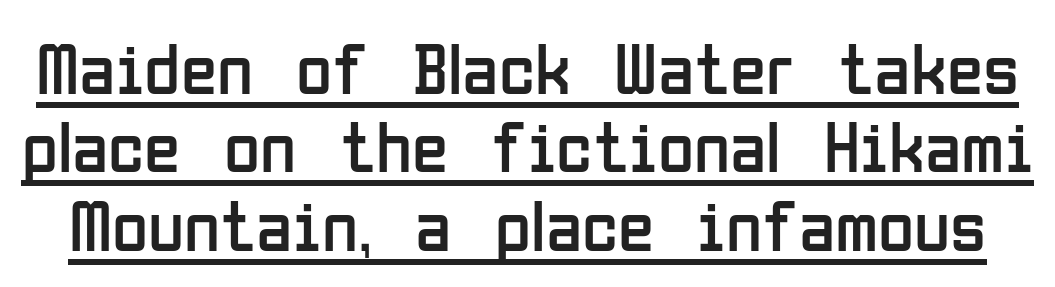
The image shows 74 px regular-weight, condensed sans-serif type, upright; set tight line spacing (1.06x), normal letter spacing, underlined; low stroke contrast and a medium x-height.
